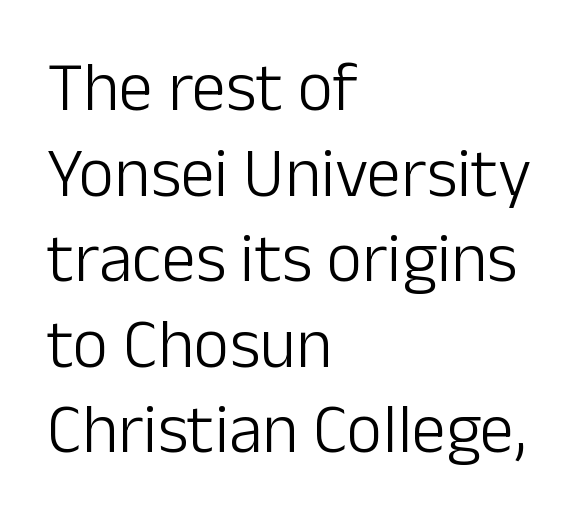
{"serif": "no", "italic": "no", "bold": "no", "weight": "light", "width": "normal", "stroke_contrast": "low", "x_height": "medium", "monospaced": "no", "underline": "no", "align": "left", "line_spacing_ratio": 1.24, "letter_spacing": "normal", "letter_spacing_em": 0.0, "glyph_px": 69}
